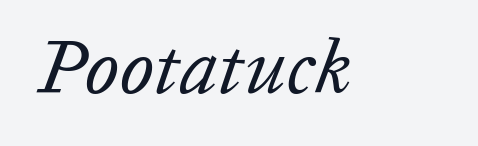
{"italic": "yes", "lean": "right", "slant_degrees": 20, "bold": "no", "weight": "regular", "width": "normal", "stroke_contrast": "low", "x_height": "medium", "monospaced": "no", "underline": "no", "letter_spacing": "normal", "letter_spacing_em": 0.0, "glyph_px": 77}
